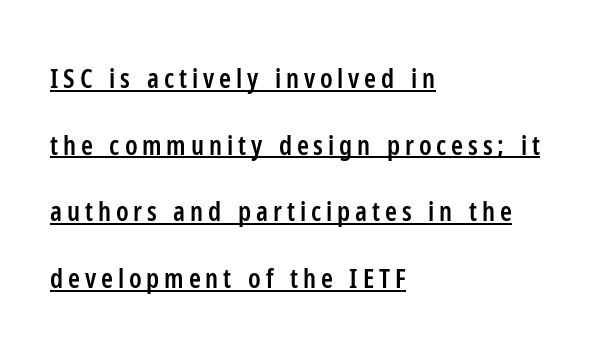
The image shows 27 px text type, upright; set left-aligned, loose line spacing (2.47x), underlined.
